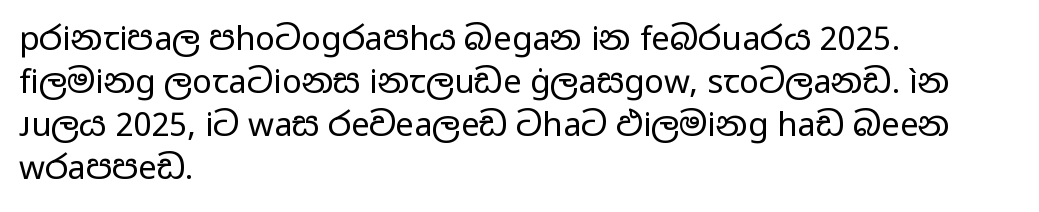
The image shows 33 px regular-weight, wide sans-serif type, upright; set left-aligned, normal line spacing (1.3x), normal letter spacing, not underlined; low stroke contrast and a medium x-height.
